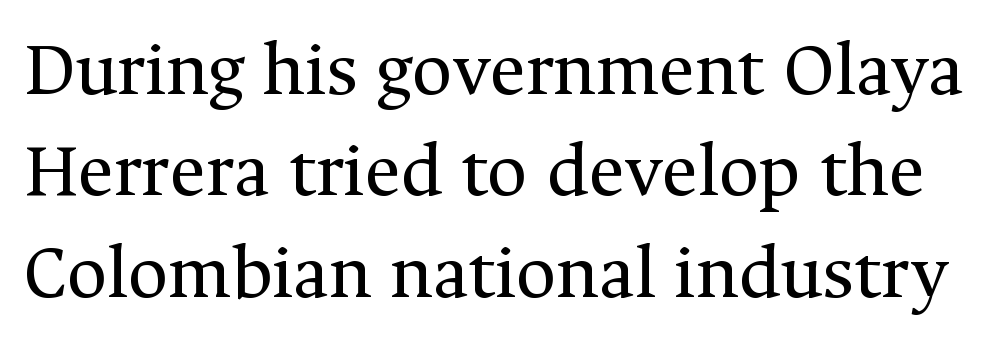
{"serif": "yes", "italic": "no", "bold": "no", "weight": "regular", "width": "normal", "stroke_contrast": "medium", "x_height": "medium", "monospaced": "no", "underline": "no", "line_spacing": "normal", "line_spacing_ratio": 1.3, "letter_spacing": "normal", "letter_spacing_em": 0.0, "glyph_px": 78}
